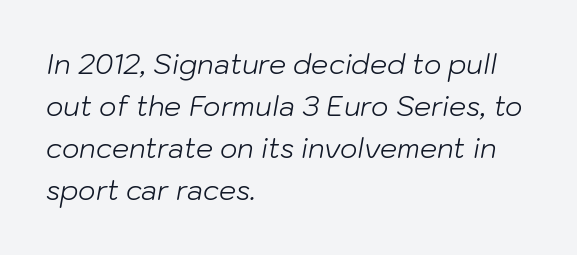
Q: Is the text bold? A: No.
Q: Is the text italic (slanted)? A: Yes, it leans right by about 10 degrees.
Q: Is the text underlined? A: No.
Q: How is the paragraph aligned? A: Left-aligned.
Q: Is the spacing between letters normal or unusually wide? A: Normal.
Q: Is the spacing between lines tight, normal or loose? A: Normal.
